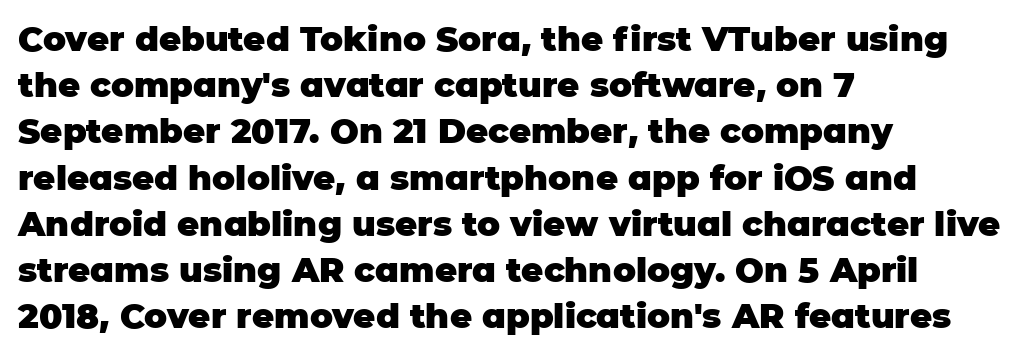
{"serif": "no", "italic": "no", "bold": "yes", "weight": "heavy", "width": "normal", "stroke_contrast": "low", "x_height": "large", "monospaced": "no", "underline": "no", "align": "left", "line_spacing": "normal", "line_spacing_ratio": 1.36, "letter_spacing": "normal", "letter_spacing_em": 0.0, "glyph_px": 34}
